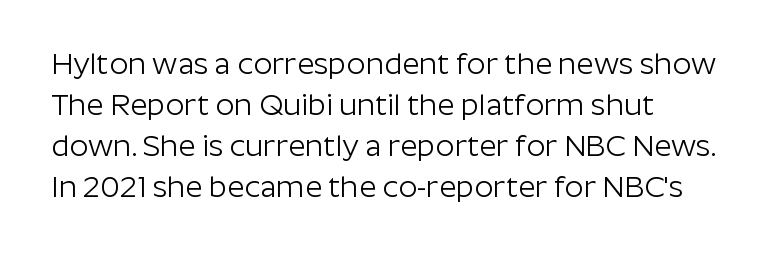
The image shows 30 px light sans-serif type, upright; set left-aligned, normal line spacing (1.37x), normal letter spacing, not underlined; low stroke contrast and a medium x-height.
